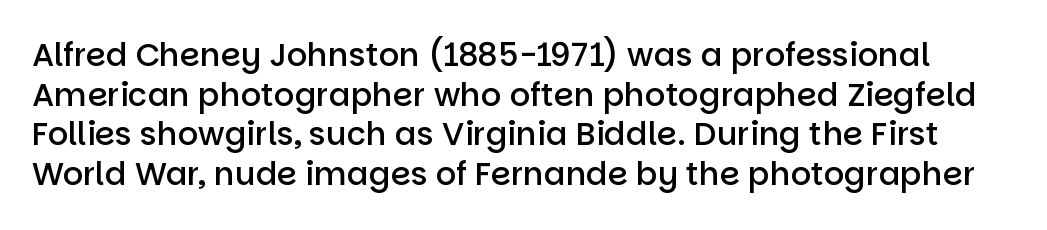
Does the weight exceed regular? Yes, but only to semibold. A clean baseline with only descenders dipping below it. A typesetter would call this zero additional tracking. Each letter keeps its own natural width here, so spacing adapts to shape. Observe the absence of serifs on each vertical stroke in this sample.
